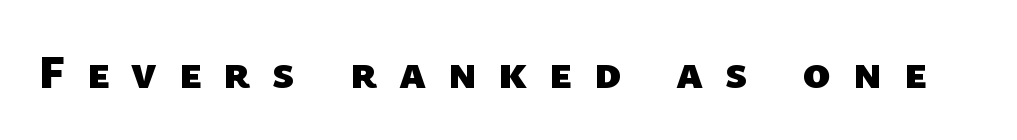
The image shows 47 px heavy sans-serif type; set unusually wide letter spacing (+0.46 em), not underlined; low stroke contrast and a medium x-height.
